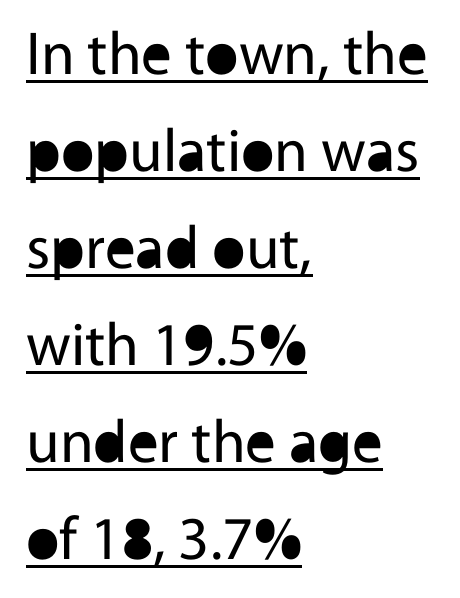
{"serif": "no", "italic": "no", "bold": "no", "weight": "regular", "width": "normal", "x_height": "medium", "monospaced": "no", "underline": "yes", "align": "left", "line_spacing": "normal", "line_spacing_ratio": 1.59, "letter_spacing": "normal", "letter_spacing_em": 0.0, "glyph_px": 61}
